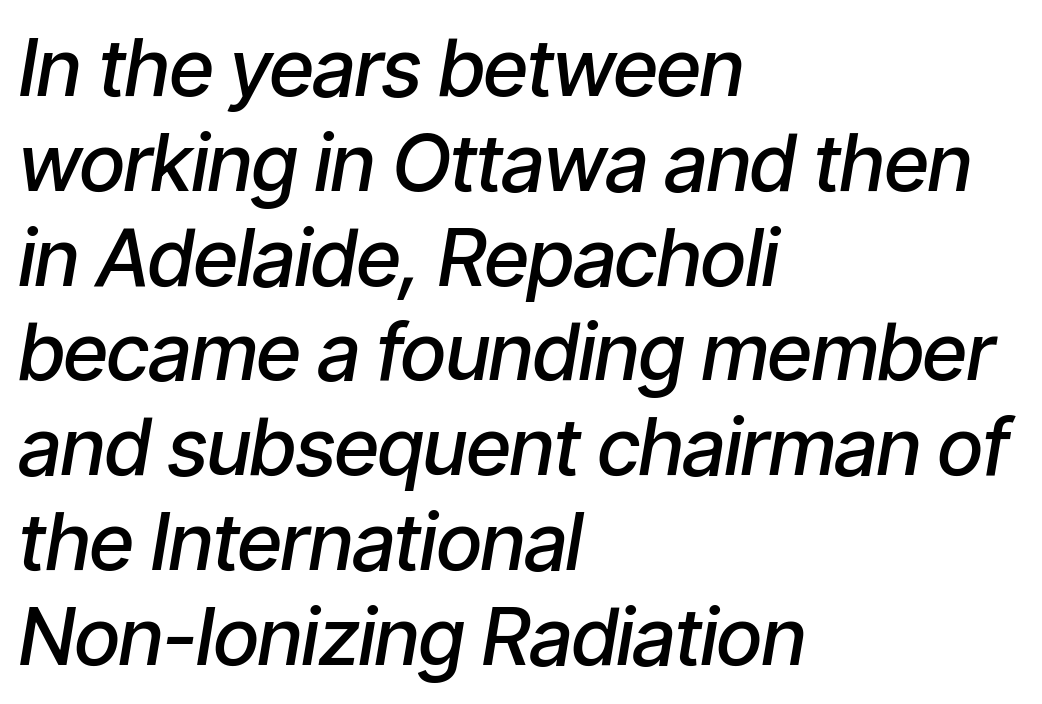
The image shows 79 px semibold, condensed type, italic (leaning right); set left-aligned, line spacing 1.2x, normal letter spacing, not underlined; low stroke contrast and a medium x-height.
